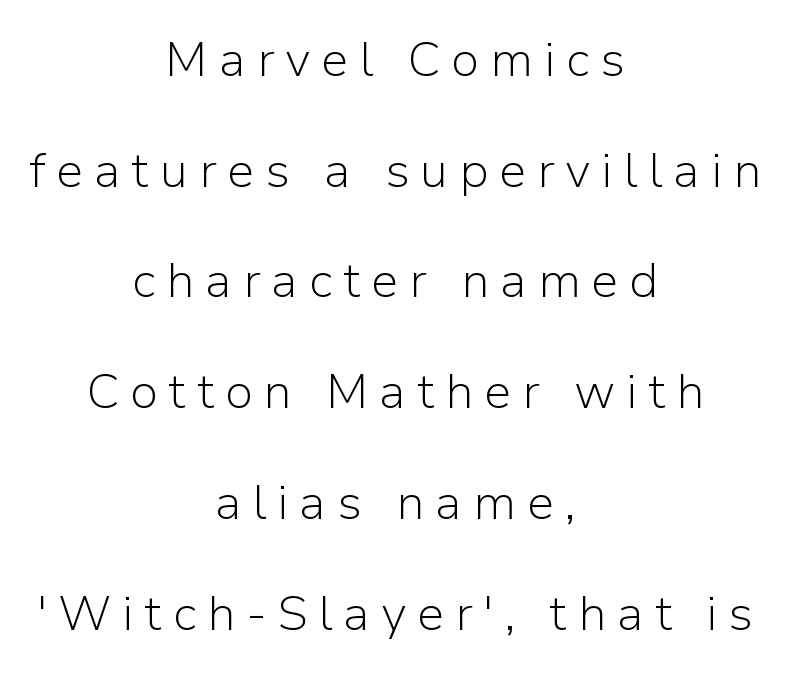
Q: Is the text bold? A: No.
Q: Is the text italic (slanted)? A: No, it is upright.
Q: Is the typeface a serif or a sans-serif typeface? A: Sans-serif.
Q: Is the text underlined? A: No.
Q: How is the paragraph aligned? A: Centered.
Q: Is the spacing between letters normal or unusually wide? A: Unusually wide.
Q: Is the spacing between lines tight, normal or loose? A: Loose.
Q: Width (condensed, normal, or wide)? A: Normal.
Q: Stroke contrast? A: Low.
Q: x-height? A: Medium.
Q: Monospaced? A: No.
